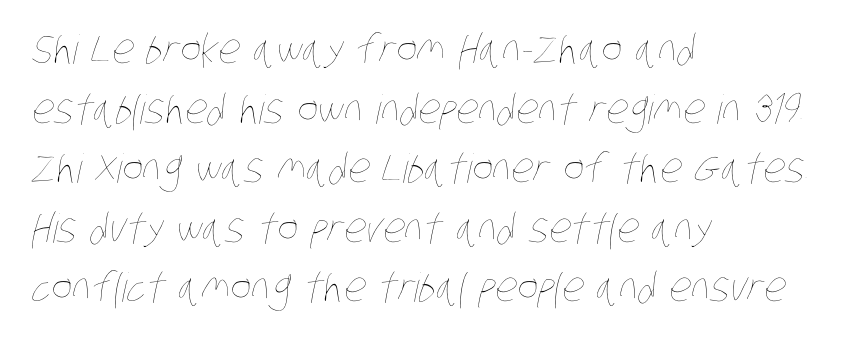
The image shows 40 px thin, condensed type; set left-aligned, normal line spacing (1.49x), normal letter spacing, not underlined; low stroke contrast and a large x-height.
